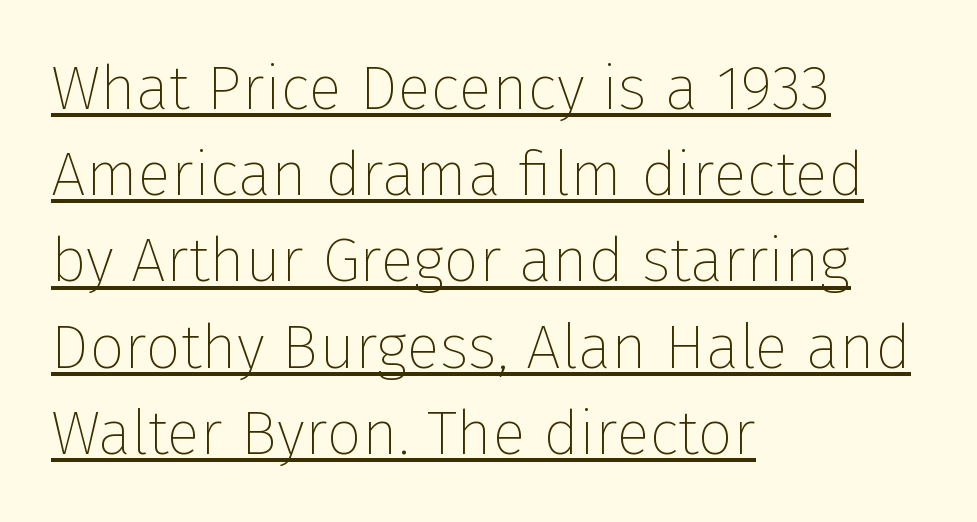
Q: Is the text bold? A: No.
Q: Is the text italic (slanted)? A: No, it is upright.
Q: Is the typeface a serif or a sans-serif typeface? A: Sans-serif.
Q: Is the text underlined? A: Yes.
Q: How is the paragraph aligned? A: Left-aligned.
Q: Is the spacing between letters normal or unusually wide? A: Normal.
Q: Is the spacing between lines tight, normal or loose? A: Normal.
Q: Width (condensed, normal, or wide)? A: Normal.
Q: Stroke contrast? A: Low.
Q: x-height? A: Medium.
Q: Monospaced? A: No.
